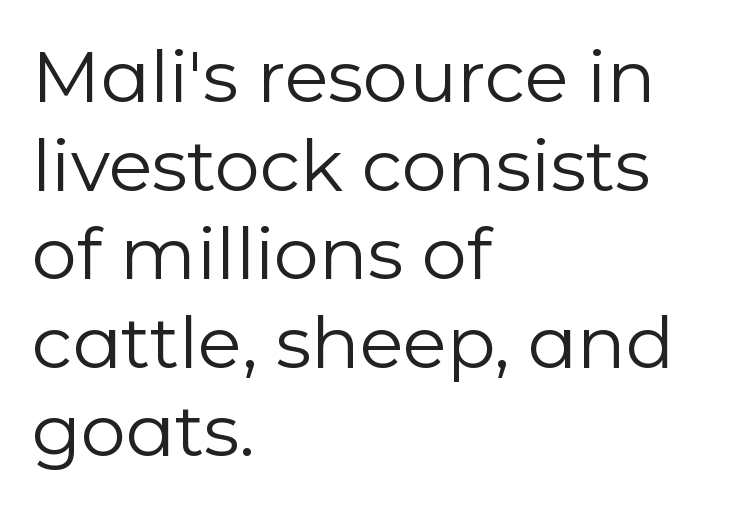
{"serif": "no", "italic": "no", "bold": "no", "weight": "regular", "width": "normal", "stroke_contrast": "low", "x_height": "medium", "monospaced": "no", "underline": "no", "align": "left", "line_spacing_ratio": 1.23, "letter_spacing": "normal", "letter_spacing_em": 0.0, "glyph_px": 72}
